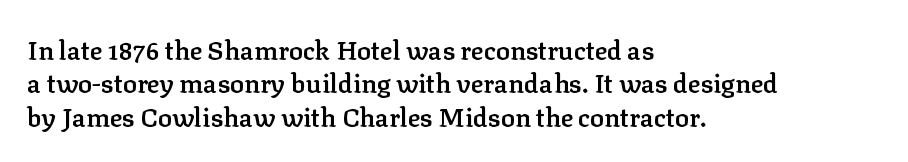
The image shows 26 px text type, upright; set left-aligned, normal line spacing (1.28x), normal letter spacing, not underlined.
